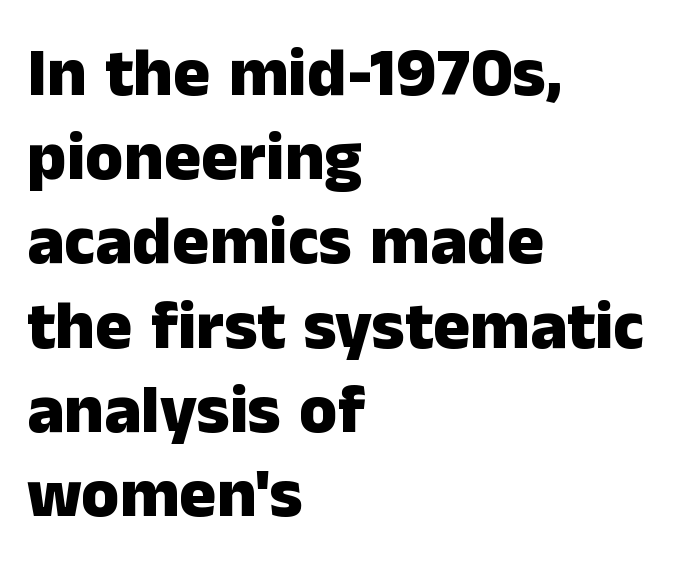
{"serif": "no", "italic": "no", "bold": "yes", "weight": "heavy", "width": "normal", "stroke_contrast": "low", "x_height": "medium", "monospaced": "no", "underline": "no", "align": "left", "line_spacing_ratio": 1.22, "letter_spacing": "normal", "letter_spacing_em": 0.0, "glyph_px": 69}
